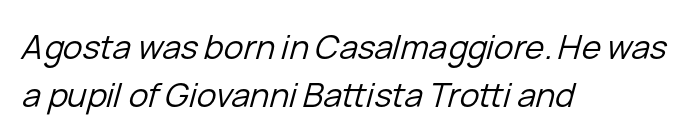
{"italic": "yes", "lean": "right", "slant_degrees": 15, "bold": "no", "weight": "regular", "width": "normal", "stroke_contrast": "low", "x_height": "medium", "monospaced": "no", "underline": "no", "align": "left", "line_spacing": "normal", "line_spacing_ratio": 1.45, "letter_spacing": "normal", "letter_spacing_em": 0.0, "glyph_px": 33}
